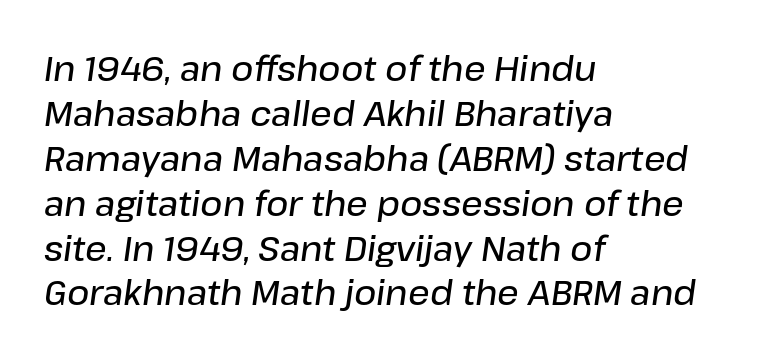
The image shows 34 px semibold type, italic (leaning right); set left-aligned, normal line spacing (1.32x), normal letter spacing, not underlined; low stroke contrast and a medium x-height.
